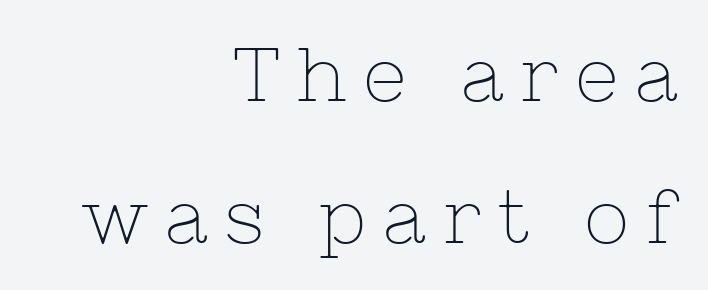
Horizontal alignment here is rightward, an uncommon choice for prose. Character widths vary here, with narrow letters taking less room than wide ones. These lines have a slow, spaced-out rhythm from letter to letter. Is the stroke heavy? The answer is a plain regular-or-lighter.
